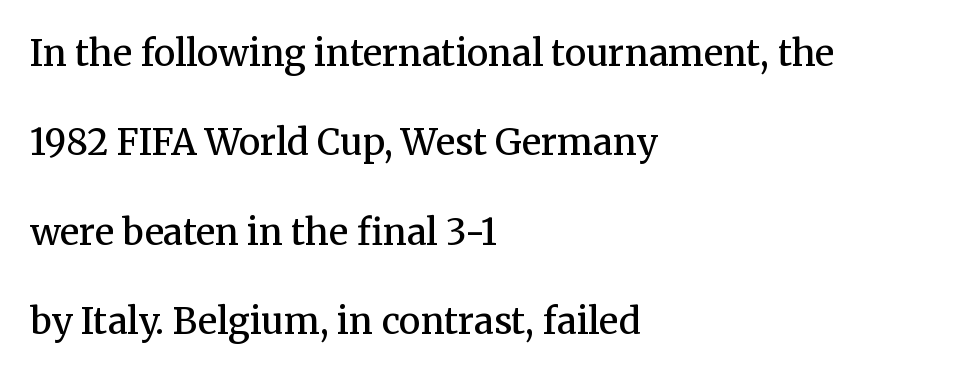
{"serif": "yes", "italic": "no", "bold": "semi", "weight": "semibold", "width": "normal", "stroke_contrast": "medium", "x_height": "medium", "monospaced": "no", "underline": "no", "align": "left", "line_spacing": "loose", "line_spacing_ratio": 2.48, "letter_spacing": "normal", "letter_spacing_em": 0.0, "glyph_px": 36}
